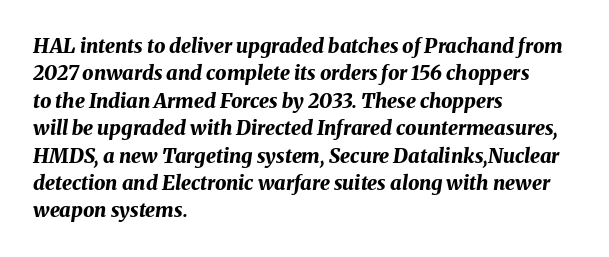
Q: Is the text bold? A: Yes.
Q: Is the text italic (slanted)? A: Yes, it leans right by about 8 degrees.
Q: Is the text underlined? A: No.
Q: How is the paragraph aligned? A: Left-aligned.
Q: Is the spacing between letters normal or unusually wide? A: Normal.
Q: Is the spacing between lines tight, normal or loose? A: Normal.
